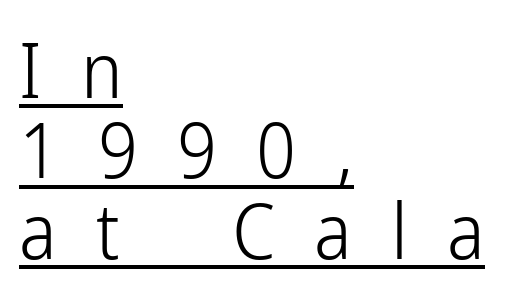
Q: Is the text bold? A: No.
Q: Is the text italic (slanted)? A: No, it is upright.
Q: Is the typeface a serif or a sans-serif typeface? A: Sans-serif.
Q: Is the text underlined? A: Yes.
Q: How is the paragraph aligned? A: Left-aligned.
Q: Is the spacing between letters normal or unusually wide? A: Unusually wide.
Q: Is the spacing between lines tight, normal or loose? A: Tight.
Q: Width (condensed, normal, or wide)? A: Condensed.
Q: Stroke contrast? A: Low.
Q: x-height? A: Medium.
Q: Monospaced? A: No.
